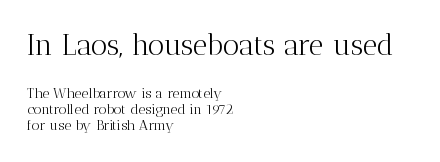
Looks like regular typesetting: each glyph gets only the width it needs. Compared with typical body copy, the letter spacing here is the same. Type size steps down from the first block to the second. The font's upright variant was chosen for this text. Does the type have serifs? Yes, each stem ends in a small foot.
